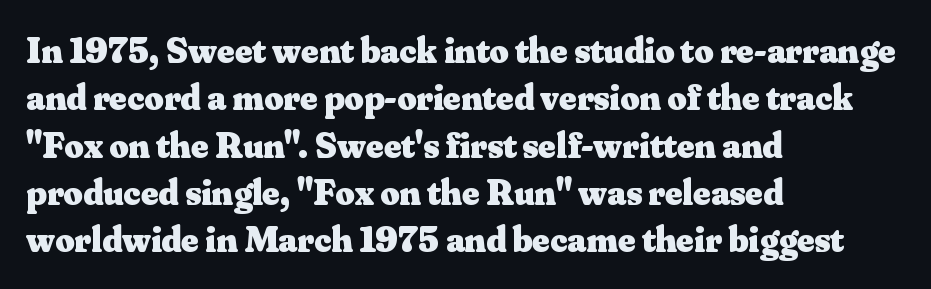
Q: Is the text bold? A: Yes.
Q: Is the text italic (slanted)? A: No, it is upright.
Q: Is the typeface a serif or a sans-serif typeface? A: Serif.
Q: Is the text underlined? A: No.
Q: How is the paragraph aligned? A: Left-aligned.
Q: Is the spacing between letters normal or unusually wide? A: Normal.
Q: Is the spacing between lines tight, normal or loose? A: Normal.
Q: Width (condensed, normal, or wide)? A: Normal.
Q: Stroke contrast? A: Medium.
Q: x-height? A: Small.
Q: Monospaced? A: No.
